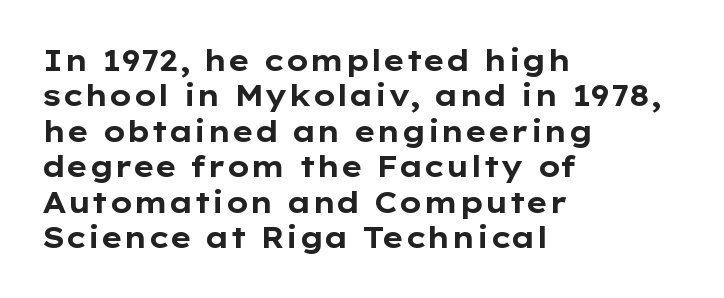
The image shows 29 px bold, wide sans-serif type, upright; set left-aligned, line spacing 1.22x, normal letter spacing, not underlined; low stroke contrast and a medium x-height.
